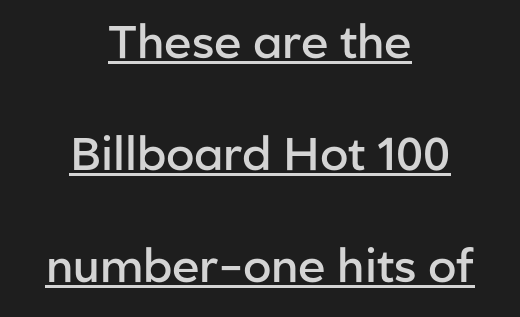
Q: Is the text bold? A: Semi-bold.
Q: Is the text italic (slanted)? A: No, it is upright.
Q: Is the typeface a serif or a sans-serif typeface? A: Sans-serif.
Q: Is the text underlined? A: Yes.
Q: How is the paragraph aligned? A: Centered.
Q: Is the spacing between letters normal or unusually wide? A: Normal.
Q: Is the spacing between lines tight, normal or loose? A: Loose.
Q: Width (condensed, normal, or wide)? A: Normal.
Q: Stroke contrast? A: Low.
Q: x-height? A: Medium.
Q: Monospaced? A: No.
